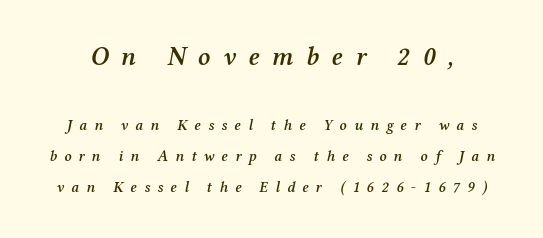
The gap between lines stays unmarked. As a designer I'd log this as weight 600, semibold. The axis of the letterforms is tilted away from vertical. You could only call the tracking loose — the letters float apart.
